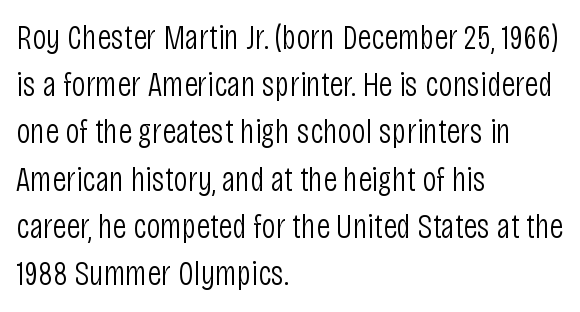
Q: Is the text bold? A: No.
Q: Is the text italic (slanted)? A: No, it is upright.
Q: Is the typeface a serif or a sans-serif typeface? A: Sans-serif.
Q: Is the text underlined? A: No.
Q: How is the paragraph aligned? A: Left-aligned.
Q: Is the spacing between letters normal or unusually wide? A: Normal.
Q: Is the spacing between lines tight, normal or loose? A: Normal.
Q: Width (condensed, normal, or wide)? A: Condensed.
Q: Stroke contrast? A: Low.
Q: x-height? A: Large.
Q: Monospaced? A: No.
